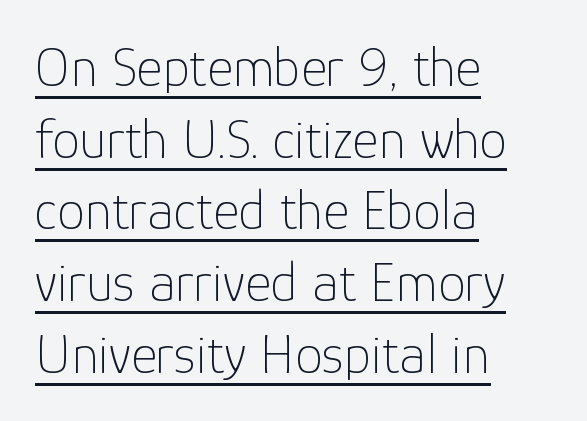
{"serif": "no", "italic": "no", "bold": "no", "weight": "thin", "width": "normal", "stroke_contrast": "low", "x_height": "medium", "monospaced": "no", "underline": "yes", "align": "left", "line_spacing": "normal", "line_spacing_ratio": 1.28, "letter_spacing": "normal", "letter_spacing_em": 0.0, "glyph_px": 56}
